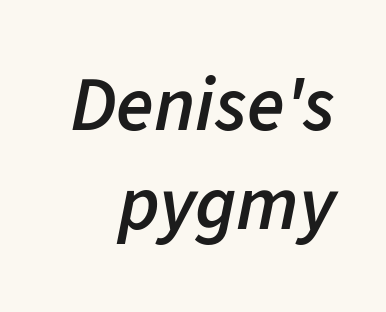
Q: Is the text bold? A: Semi-bold.
Q: Is the text italic (slanted)? A: Yes, it leans right by about 11 degrees.
Q: Is the text underlined? A: No.
Q: How is the paragraph aligned? A: Right-aligned.
Q: Is the spacing between letters normal or unusually wide? A: Normal.
Q: Is the spacing between lines tight, normal or loose? A: Normal.
Q: Width (condensed, normal, or wide)? A: Normal.
Q: Stroke contrast? A: Low.
Q: x-height? A: Medium.
Q: Monospaced? A: No.
